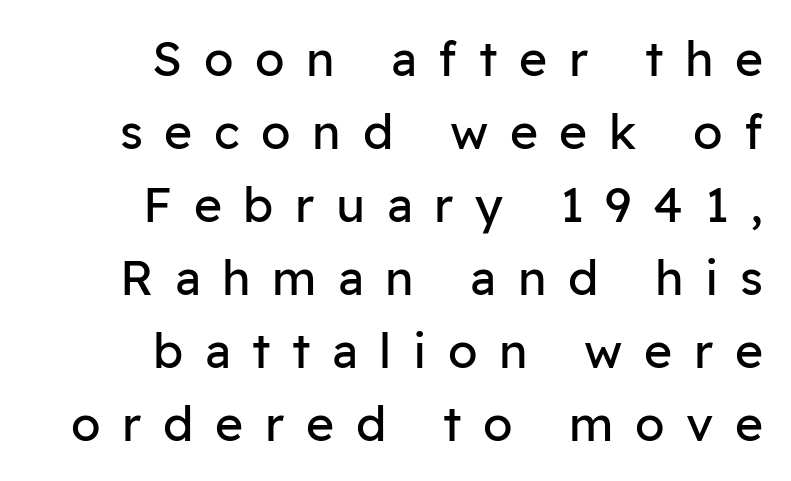
The image shows 48 px regular-weight sans-serif type, upright; set right-aligned, normal line spacing (1.52x), unusually wide letter spacing (+0.45 em), not underlined; low stroke contrast and a medium x-height.
